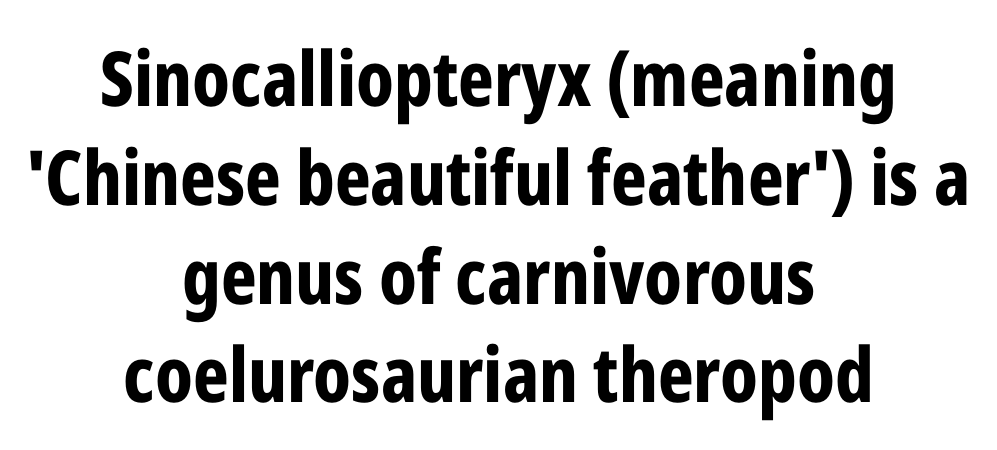
{"serif": "no", "italic": "no", "bold": "yes", "weight": "bold", "width": "condensed", "stroke_contrast": "low", "x_height": "medium", "monospaced": "no", "underline": "no", "align": "center", "line_spacing": "normal", "line_spacing_ratio": 1.3, "letter_spacing": "normal", "letter_spacing_em": 0.0, "glyph_px": 76}
